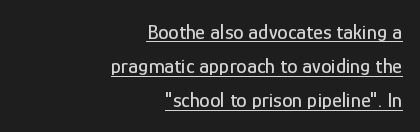
{"italic": "no", "underline": "yes", "align": "right", "line_spacing": "normal", "line_spacing_ratio": 1.63, "letter_spacing": "normal", "letter_spacing_em": 0.0, "glyph_px": 21}
